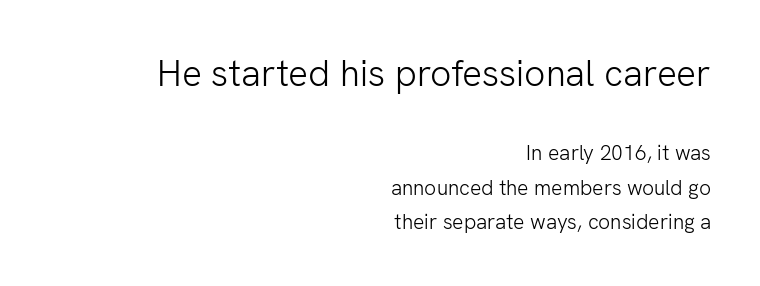
Q: Is the text bold? A: No.
Q: Is the text italic (slanted)? A: No, it is upright.
Q: Is the typeface a serif or a sans-serif typeface? A: Sans-serif.
Q: Is the text underlined? A: No.
Q: How is the paragraph aligned? A: Right-aligned.
Q: Is the spacing between letters normal or unusually wide? A: Normal.
Q: Is the spacing between lines tight, normal or loose? A: Normal.
Q: Which block of text is set in a larger size, the first (top) or the second (bottom)? A: The first (top) one.
Q: Width (condensed, normal, or wide)? A: Normal.
Q: Stroke contrast? A: Low.
Q: x-height? A: Medium.
Q: Monospaced? A: No.
